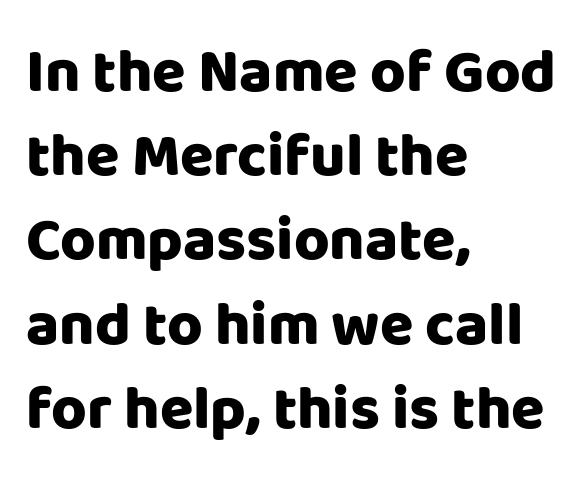
The face used here is a sans, in the tradition of grotesques and geometrics. Honestly, the row spacing looks completely unremarkable. A roman cut, with each character standing at attention. The rendering uses natural spacing where letterforms have individual widths. A typesetter would call this zero additional tracking. A student would call this left alignment; a typographer would say flush left, rag right.
